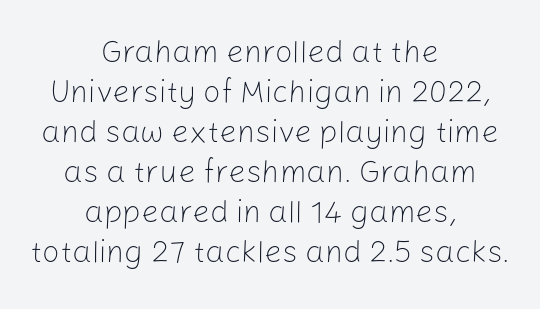
Q: Is the text bold? A: No.
Q: Is the text italic (slanted)? A: No, it is upright.
Q: Is the typeface a serif or a sans-serif typeface? A: Sans-serif.
Q: Is the text underlined? A: No.
Q: How is the paragraph aligned? A: Centered.
Q: Is the spacing between letters normal or unusually wide? A: Normal.
Q: Is the spacing between lines tight, normal or loose? A: Normal.
Q: Width (condensed, normal, or wide)? A: Normal.
Q: Stroke contrast? A: Low.
Q: x-height? A: Medium.
Q: Monospaced? A: No.
